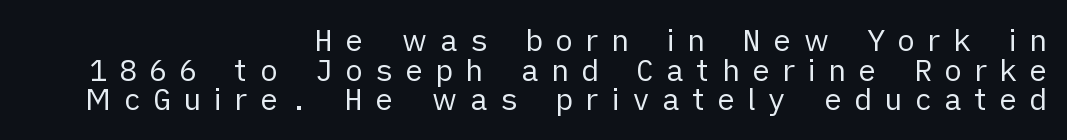
The image shows 30 px regular-weight sans-serif type, upright; set right-aligned, tight line spacing (0.99x), unusually wide letter spacing (+0.4 em), not underlined; low stroke contrast and a medium x-height.
